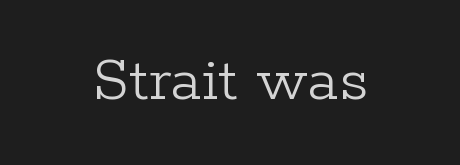
The image shows 67 px light serif type, upright; set centered, normal letter spacing, not underlined; low stroke contrast and a medium x-height.
